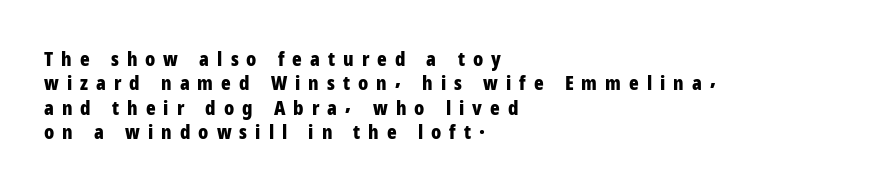
Q: Is the text bold? A: Yes.
Q: Is the text italic (slanted)? A: No, it is upright.
Q: Is the text underlined? A: No.
Q: How is the paragraph aligned? A: Left-aligned.
Q: Is the spacing between letters normal or unusually wide? A: Unusually wide.
